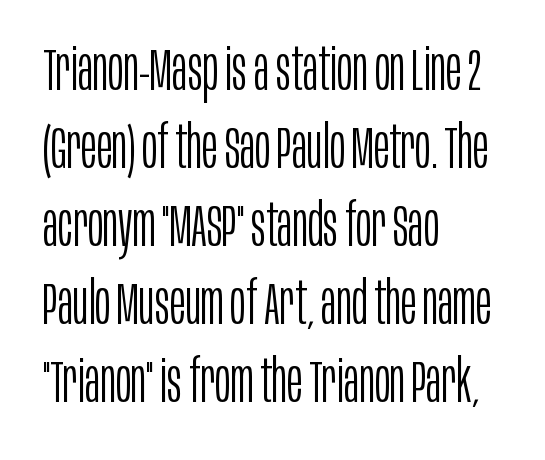
The image shows 59 px light, condensed sans-serif type, upright; set left-aligned, normal line spacing (1.32x), normal letter spacing, not underlined; low stroke contrast and a large x-height.
